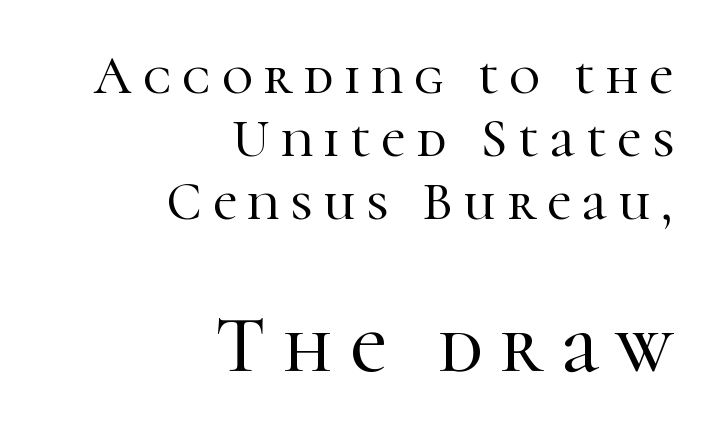
Q: Is the text italic (slanted)? A: No, it is upright.
Q: Is the typeface a serif or a sans-serif typeface? A: Serif.
Q: Is the text underlined? A: No.
Q: How is the paragraph aligned? A: Right-aligned.
Q: Is the spacing between letters normal or unusually wide? A: Unusually wide.
Q: Which block of text is set in a larger size, the first (top) or the second (bottom)? A: The second (bottom) one.
Q: Width (condensed, normal, or wide)? A: Normal.
Q: Stroke contrast? A: High.
Q: x-height? A: Medium.
Q: Monospaced? A: No.
